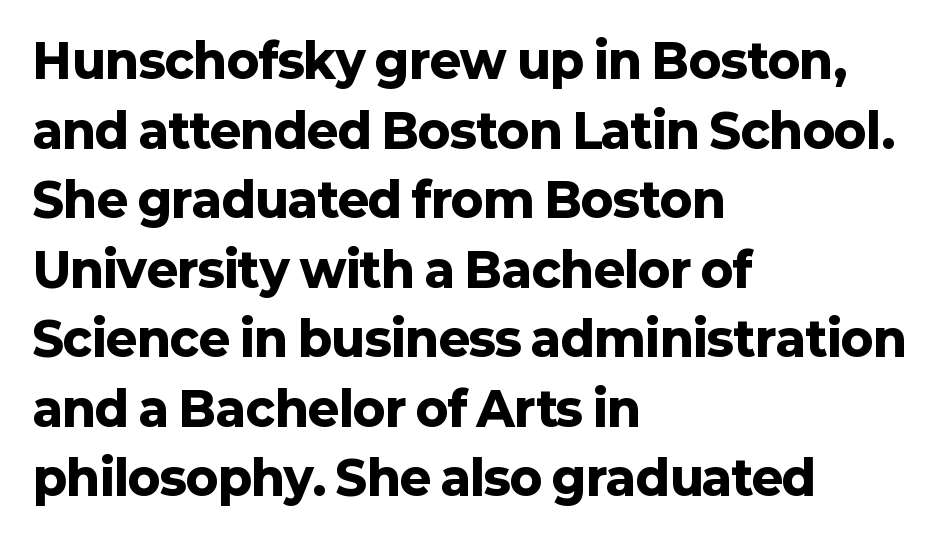
The image shows 47 px heavy sans-serif type, upright; set left-aligned, normal line spacing (1.48x), normal letter spacing, not underlined; low stroke contrast and a medium x-height.
